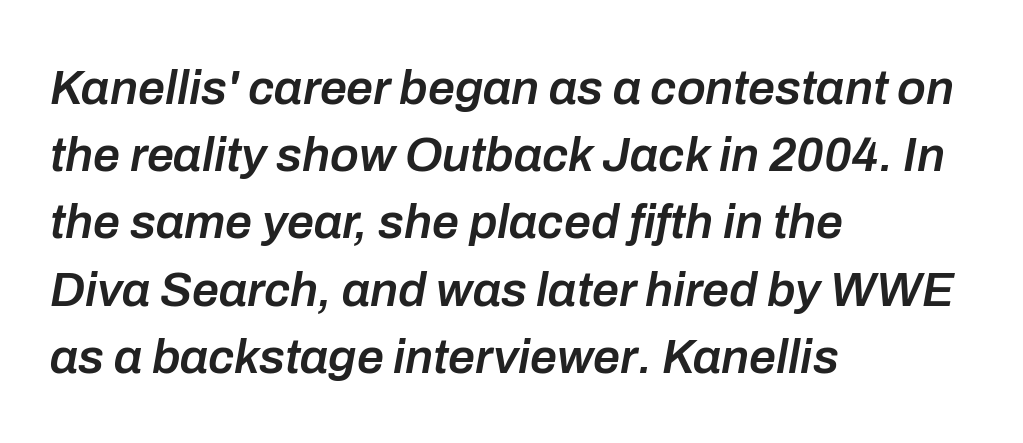
The block of text has a typical density, with ordinary space between rows. Looking at the ascenders, they clearly lean. Do the characters align in a grid? No, the font is proportional. The letterforms sit shoulder to shoulder at normal distance.
